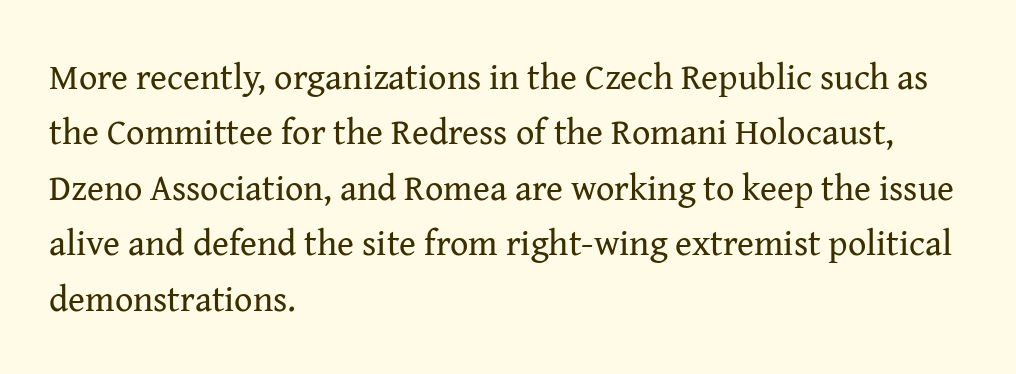
The weight would be labelled regular, book, light, or lighter still. Caption: multi-line text, flush left, ragged right. Honestly, the row spacing looks completely unremarkable. The baseline area is clear. Unlike a clean sans, this face finishes its strokes with serifs.
